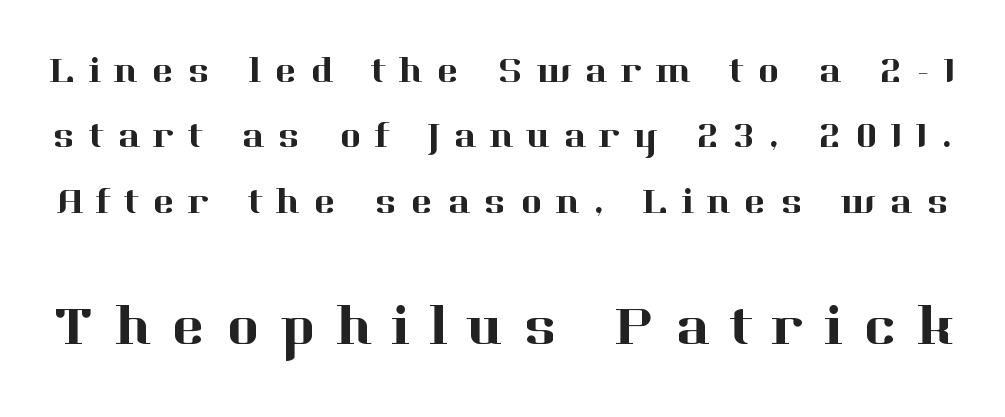
Italic: no, the glyphs are upright roman. The baseline area is clear. These lines are composed in type with serifs. Glyph-to-glyph distance is far greater than everyday printed text. Think of a printed novel: that variable character pitch is what you see here.
